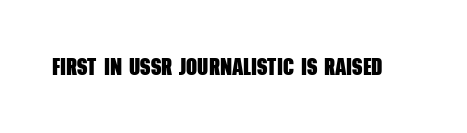
The image shows 24 px bold type; set normal letter spacing, not underlined.
